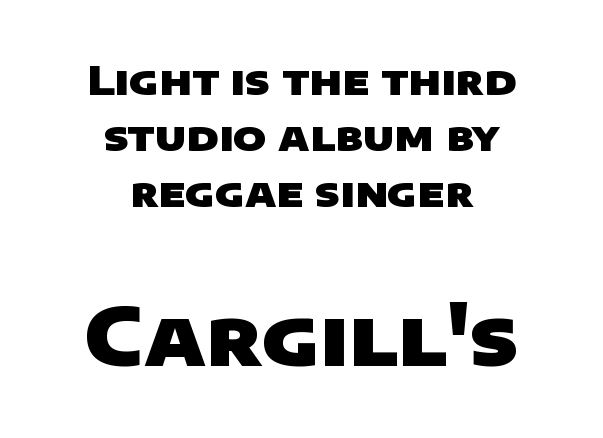
Q: Is the text bold? A: Yes.
Q: Is the typeface a serif or a sans-serif typeface? A: Sans-serif.
Q: Is the text underlined? A: No.
Q: How is the paragraph aligned? A: Centered.
Q: Is the spacing between letters normal or unusually wide? A: Normal.
Q: Is the spacing between lines tight, normal or loose? A: Normal.
Q: Which block of text is set in a larger size, the first (top) or the second (bottom)? A: The second (bottom) one.
Q: Width (condensed, normal, or wide)? A: Wide.
Q: Stroke contrast? A: Low.
Q: x-height? A: Large.
Q: Monospaced? A: No.
